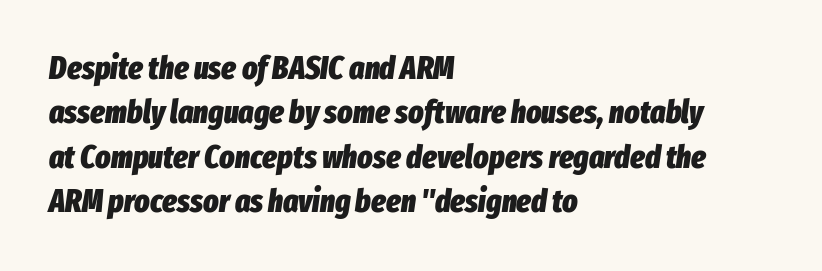
Q: Is the text bold? A: Yes.
Q: Is the text italic (slanted)? A: Yes, it leans right by about 8 degrees.
Q: Is the text underlined? A: No.
Q: How is the paragraph aligned? A: Left-aligned.
Q: Is the spacing between letters normal or unusually wide? A: Normal.
Q: Is the spacing between lines tight, normal or loose? A: Normal.
Q: Width (condensed, normal, or wide)? A: Condensed.
Q: Stroke contrast? A: Low.
Q: x-height? A: Medium.
Q: Monospaced? A: No.
